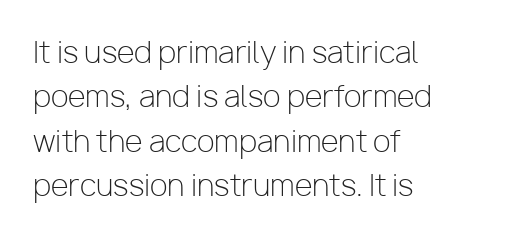
The image shows 29 px light sans-serif type, upright; set left-aligned, normal line spacing (1.53x), normal letter spacing, not underlined; low stroke contrast and a medium x-height.
